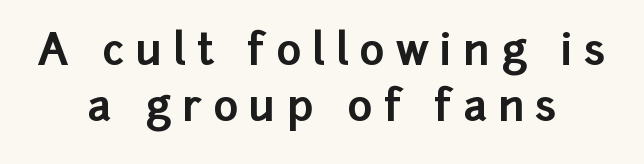
Is the letter spacing exaggerated? Yes — the characters are pushed far apart. The font is running at its bold setting. This sample has the flowing, uneven cadence of proportional lettering. Horizontal bands of white between lines are of average thickness. Unmarked baselines from the first word to the last. Does the lettering tilt? It doesn't — this is upright.
